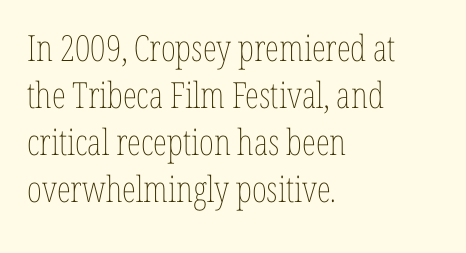
{"italic": "no", "bold": "no", "weight": "thin", "width": "condensed", "stroke_contrast": "low", "x_height": "medium", "monospaced": "no", "underline": "no", "align": "left", "line_spacing": "normal", "line_spacing_ratio": 1.31, "letter_spacing": "normal", "letter_spacing_em": 0.0, "glyph_px": 36}
